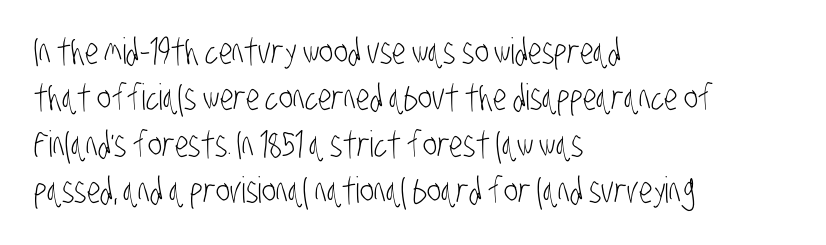
The image shows 36 px light, condensed sans-serif type; set left-aligned, normal line spacing (1.29x), normal letter spacing, not underlined; low stroke contrast and a large x-height.
